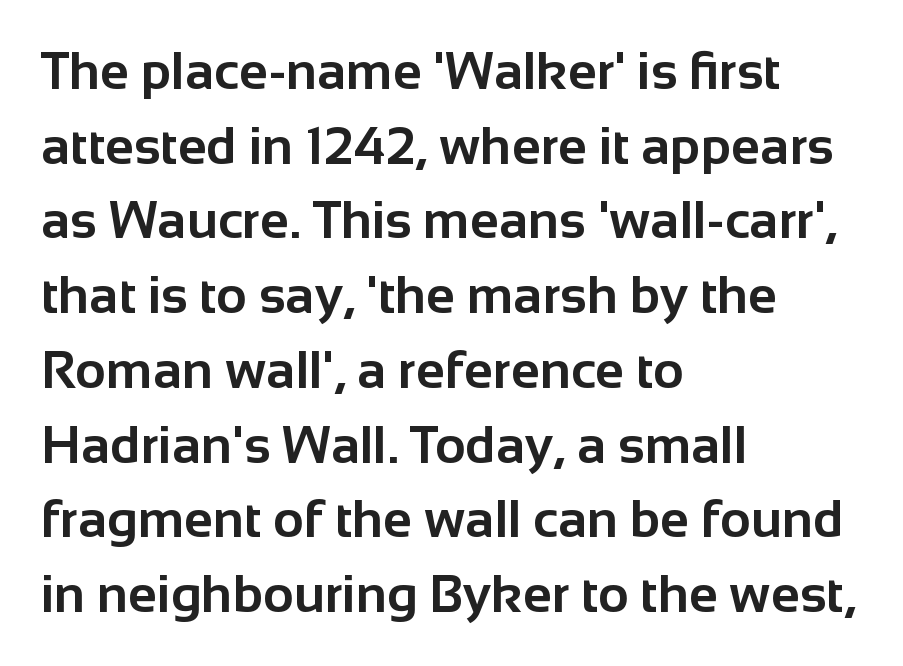
Q: Is the text bold? A: Yes.
Q: Is the text italic (slanted)? A: No, it is upright.
Q: Is the typeface a serif or a sans-serif typeface? A: Sans-serif.
Q: Is the text underlined? A: No.
Q: How is the paragraph aligned? A: Left-aligned.
Q: Is the spacing between letters normal or unusually wide? A: Normal.
Q: Is the spacing between lines tight, normal or loose? A: Normal.
Q: Width (condensed, normal, or wide)? A: Normal.
Q: Stroke contrast? A: Low.
Q: x-height? A: Medium.
Q: Monospaced? A: No.
